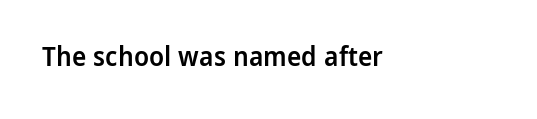
The image shows 27 px text type, upright; set normal letter spacing, not underlined.
